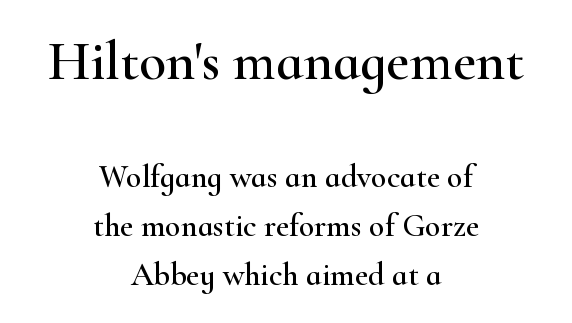
Whoever set this chose a conventional vertical rhythm. Note the varied advance widths — an 'i' is clearly narrower than an 'm'. Between one letter and the next there's only the usual sliver of space. Reading top to bottom, the characters get smaller at the block break. Any mark beneath the type? The region is blank.
